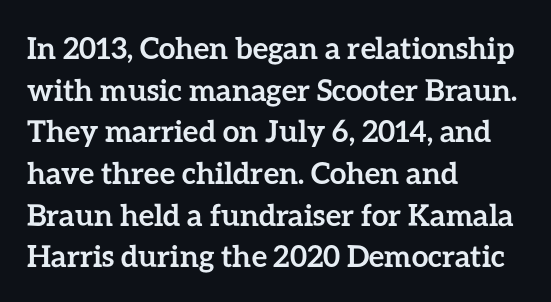
When letters stand straight like this, we call the style roman or upright. Each glyph is drawn with heavy, bold strokes. Normally led — the rows are evenly, conventionally spaced. The line texture is even and compact thanks to regular tracking.
